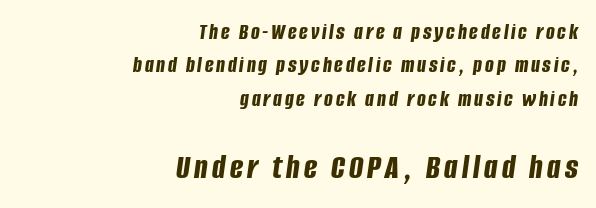
Italic? Definitely — the glyphs are oblique. Each line ends at the same right margin while the left side varies. In this sample the second text group is rendered at the bigger scale. Normally led — the rows are evenly, conventionally spaced. The letters advance in unequal steps, a hallmark of proportional type. The letters are bold, with thick, heavy strokes.
